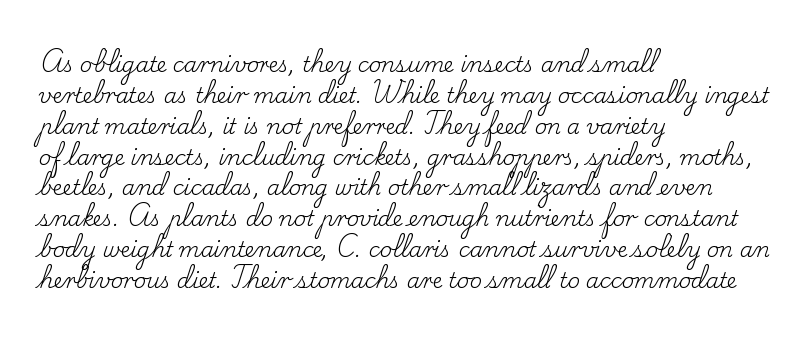
{"bold": "no", "underline": "no", "align": "left", "line_spacing": "normal", "line_spacing_ratio": 1.47, "letter_spacing": "normal", "letter_spacing_em": 0.0, "glyph_px": 21}
